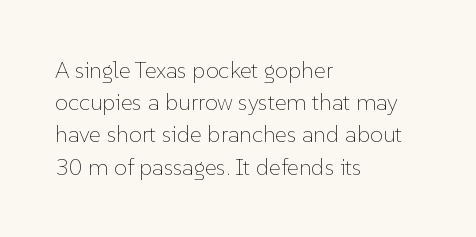
{"italic": "no", "bold": "no", "underline": "no", "align": "left", "line_spacing": "normal", "line_spacing_ratio": 1.4, "letter_spacing": "normal", "letter_spacing_em": 0.0, "glyph_px": 23}
